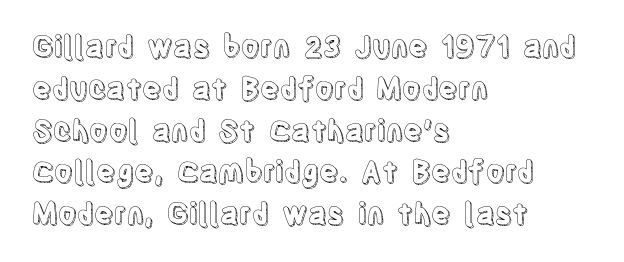
{"italic": "no", "width": "condensed", "x_height": "large", "monospaced": "no", "underline": "no", "align": "left", "line_spacing": "normal", "line_spacing_ratio": 1.44, "letter_spacing": "normal", "letter_spacing_em": 0.0, "glyph_px": 29}
